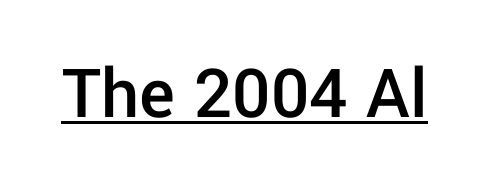
{"serif": "no", "italic": "no", "bold": "semi", "weight": "semibold", "width": "normal", "stroke_contrast": "low", "x_height": "medium", "monospaced": "no", "underline": "yes", "letter_spacing": "normal", "letter_spacing_em": 0.0, "glyph_px": 75}
